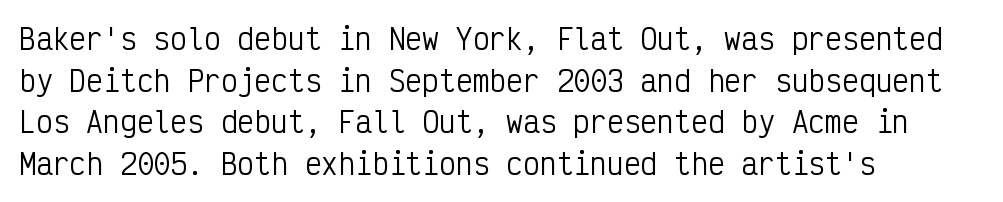
{"serif": "no", "italic": "no", "bold": "no", "weight": "regular", "width": "condensed", "stroke_contrast": "low", "x_height": "medium", "monospaced": "yes", "underline": "no", "align": "left", "line_spacing": "normal", "line_spacing_ratio": 1.49, "letter_spacing": "normal", "letter_spacing_em": 0.0, "glyph_px": 28}
